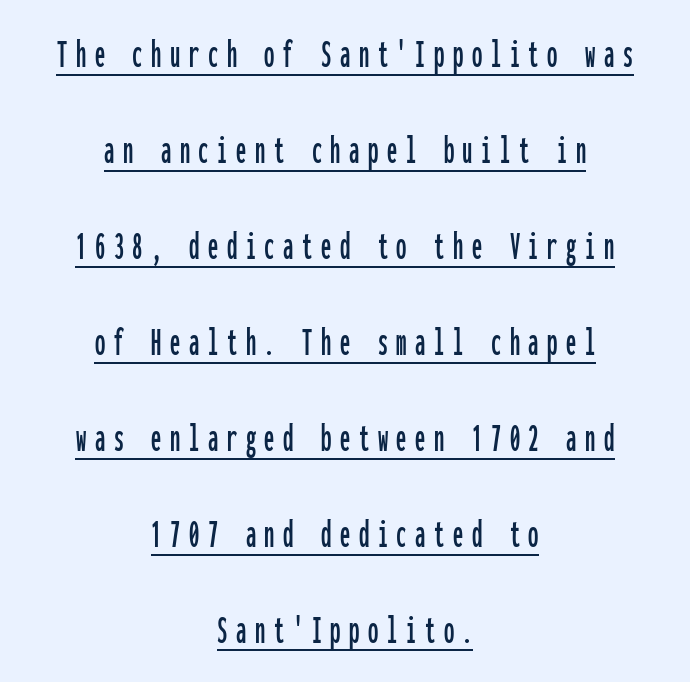
Q: Is the text italic (slanted)? A: No, it is upright.
Q: Is the typeface a serif or a sans-serif typeface? A: Sans-serif.
Q: Is the text underlined? A: Yes.
Q: How is the paragraph aligned? A: Centered.
Q: Is the spacing between letters normal or unusually wide? A: Unusually wide.
Q: Is the spacing between lines tight, normal or loose? A: Loose.
Q: Width (condensed, normal, or wide)? A: Condensed.
Q: Stroke contrast? A: Low.
Q: x-height? A: Medium.
Q: Monospaced? A: Yes.
